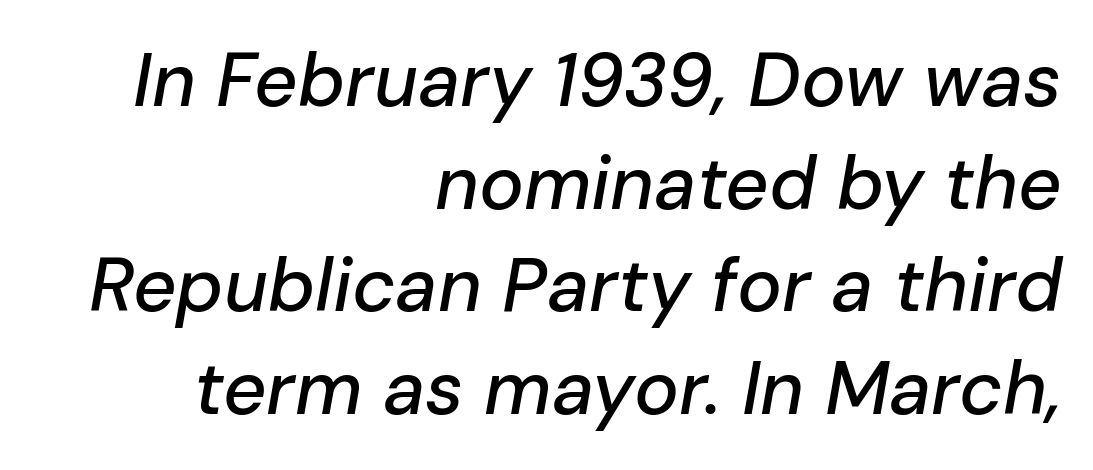
Character widths vary here, with narrow letters taking less room than wide ones. Horizontal alignment here is rightward, an uncommon choice for prose. Every character sits at an angle, as italics do. Characters follow at the spacing the type designer built in.
